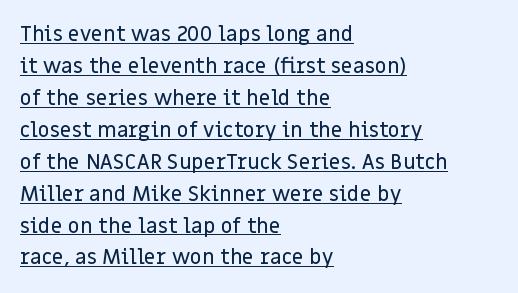
{"italic": "no", "underline": "yes", "align": "left", "line_spacing": "normal", "line_spacing_ratio": 1.52, "letter_spacing": "normal", "letter_spacing_em": 0.0, "glyph_px": 21}
